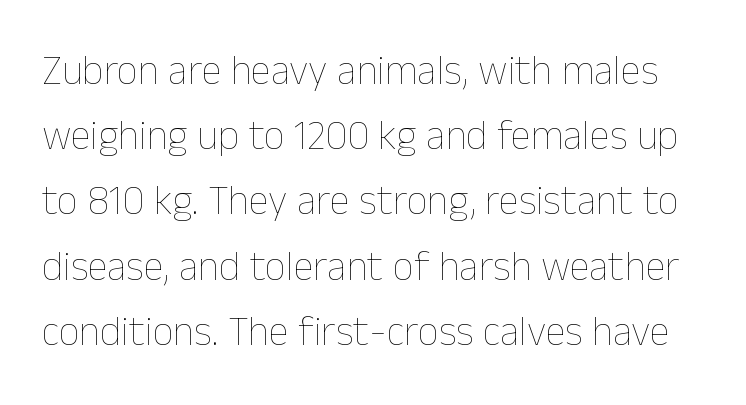
{"italic": "no", "bold": "no", "weight": "thin", "width": "normal", "stroke_contrast": "low", "x_height": "medium", "monospaced": "no", "underline": "no", "line_spacing": "normal", "line_spacing_ratio": 1.59, "letter_spacing": "normal", "letter_spacing_em": 0.0, "glyph_px": 41}
